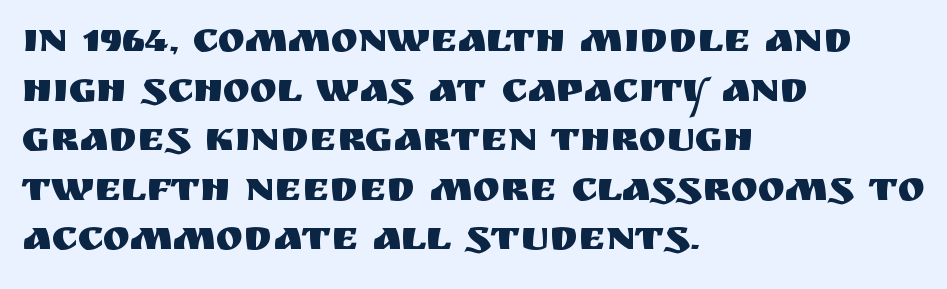
The image shows 41 px sans-serif type, upright; set left-aligned, line spacing 1.21x, normal letter spacing, not underlined; medium stroke contrast and a large x-height.
